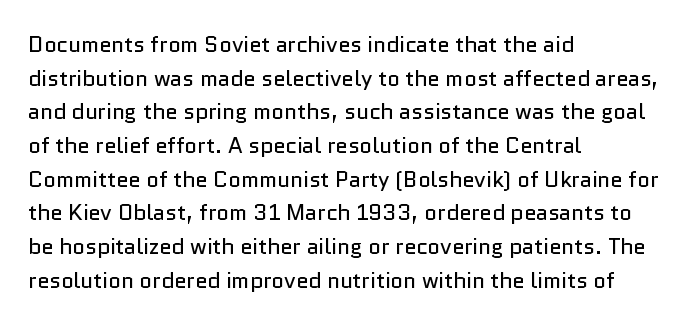
{"italic": "no", "bold": "no", "underline": "no", "align": "left", "line_spacing": "normal", "line_spacing_ratio": 1.53, "letter_spacing": "normal", "letter_spacing_em": 0.0, "glyph_px": 22}
